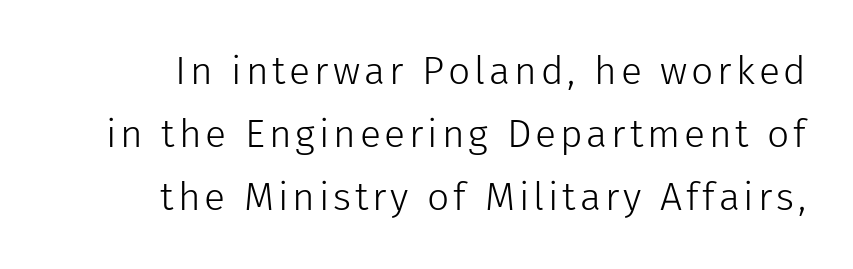
Notice how descenders clear the ascenders below comfortably — that's standard leading. The lettering holds an erect, upright posture throughout. The typeface chosen for these lines omits serifs. Type without underlining.
